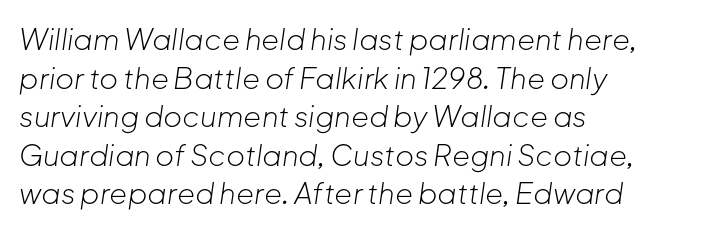
Look at the tracking — it's just the regular setting, nothing added. The letters are slanted; this is an italic face. The line-height multiplier appears to be the usual default. No letter is thick-stroked: the sample isn't bold. Words float on clear page, feet unadorned.
